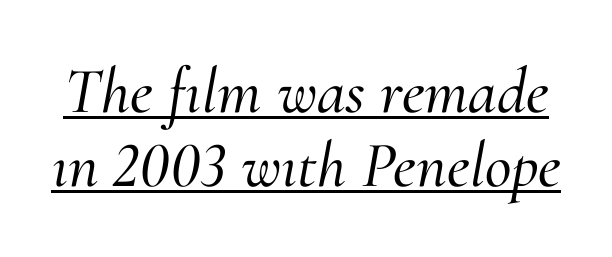
{"serif": "yes", "italic": "yes", "lean": "right", "slant_degrees": 10, "width": "normal", "stroke_contrast": "medium", "x_height": "small", "monospaced": "no", "underline": "yes", "line_spacing": "tight", "line_spacing_ratio": 1.14, "letter_spacing": "normal", "letter_spacing_em": 0.0, "glyph_px": 65}
